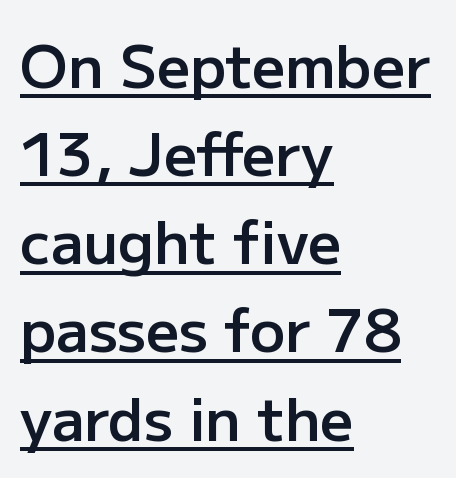
Q: Is the text bold? A: Semi-bold.
Q: Is the text italic (slanted)? A: No, it is upright.
Q: Is the typeface a serif or a sans-serif typeface? A: Sans-serif.
Q: Is the text underlined? A: Yes.
Q: How is the paragraph aligned? A: Left-aligned.
Q: Is the spacing between letters normal or unusually wide? A: Normal.
Q: Is the spacing between lines tight, normal or loose? A: Normal.
Q: Width (condensed, normal, or wide)? A: Normal.
Q: Stroke contrast? A: Low.
Q: x-height? A: Medium.
Q: Monospaced? A: No.
